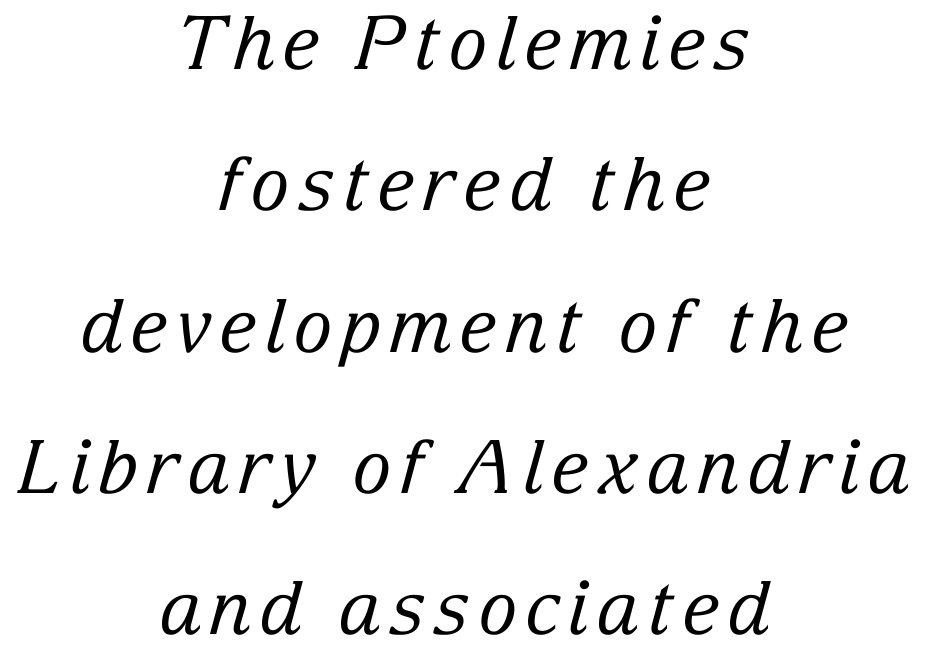
Compared with a typical body face, this is equally light or lighter still. Each line is balanced around a shared central axis. This is serif lettering, the kind often seen in printed books. A bare baseline throughout the passage.
